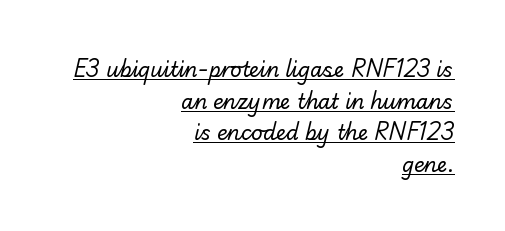
{"bold": "no", "underline": "yes", "align": "right", "line_spacing": "normal", "line_spacing_ratio": 1.58, "letter_spacing": "normal", "letter_spacing_em": 0.0, "glyph_px": 20}
